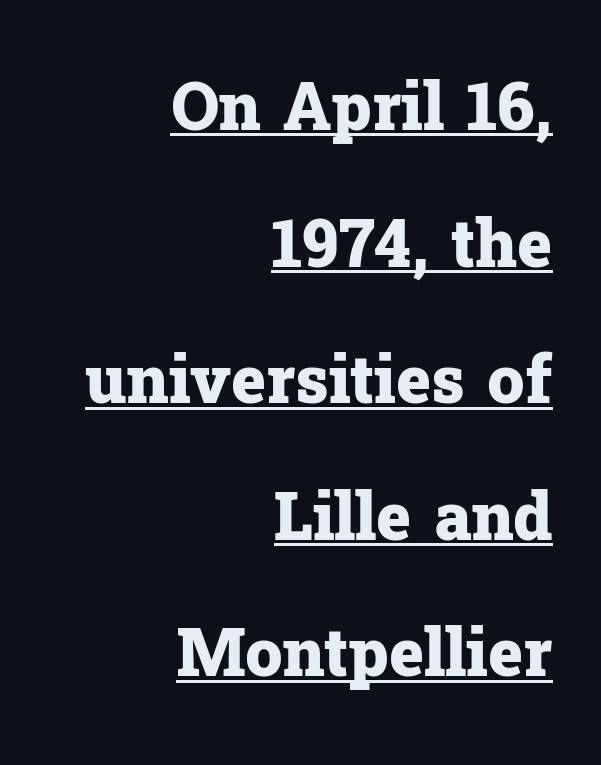
Q: Is the text bold? A: Yes.
Q: Is the text italic (slanted)? A: No, it is upright.
Q: Is the typeface a serif or a sans-serif typeface? A: Serif.
Q: Is the text underlined? A: Yes.
Q: How is the paragraph aligned? A: Right-aligned.
Q: Is the spacing between letters normal or unusually wide? A: Normal.
Q: Is the spacing between lines tight, normal or loose? A: Loose.
Q: Width (condensed, normal, or wide)? A: Normal.
Q: Stroke contrast? A: Low.
Q: x-height? A: Medium.
Q: Monospaced? A: No.
